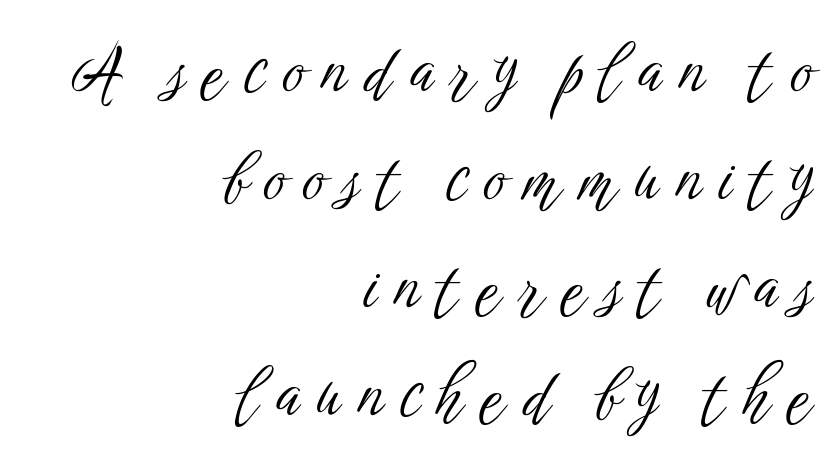
Q: Is the text bold? A: No.
Q: Is the text italic (slanted)? A: Yes.
Q: Is the typeface a serif or a sans-serif typeface? A: Sans-serif.
Q: Is the text underlined? A: No.
Q: How is the paragraph aligned? A: Right-aligned.
Q: Is the spacing between letters normal or unusually wide? A: Unusually wide.
Q: Is the spacing between lines tight, normal or loose? A: Normal.
Q: Width (condensed, normal, or wide)? A: Condensed.
Q: Stroke contrast? A: Low.
Q: x-height? A: Medium.
Q: Monospaced? A: No.
